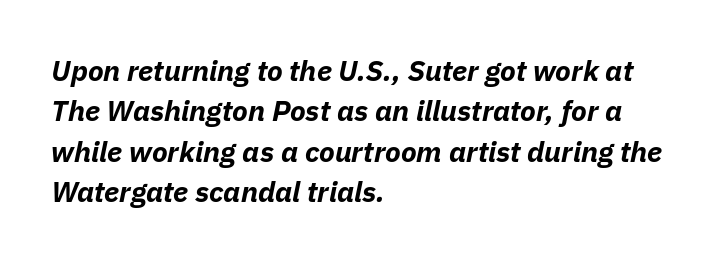
The paragraph has a hard left edge and a soft right edge. The gap between lines stays unmarked. Varying glyph widths throughout — classic text-font behaviour. Is there much room between lines? A standard amount, neither cramped nor airy.
